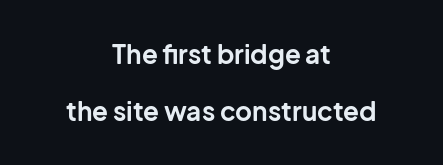
In terms of weight, the rendering is a true, heavy bold. Is there much room between lines? Yes — plenty of vertical air separates them. The whitespace from short lines is split evenly between both sides. Check the space under the baseline: it is left empty. A typesetter would mark this as roman, not italic.
